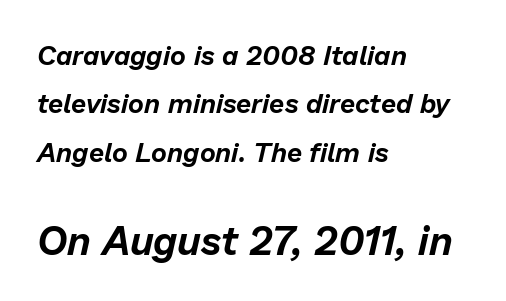
The image shows 40 px text type, italic (leaning right); set left-aligned, line spacing 1.79x, normal letter spacing, not underlined; the second (bottom) block is 1.48x larger; low stroke contrast and a medium x-height.
